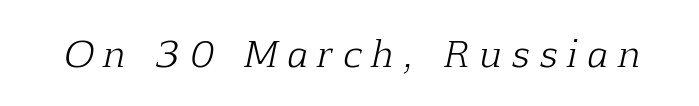
{"serif": "yes", "italic": "yes", "lean": "right", "slant_degrees": 12, "bold": "no", "weight": "light", "width": "normal", "stroke_contrast": "low", "x_height": "medium", "monospaced": "no", "underline": "no", "letter_spacing": "wide", "letter_spacing_em": 0.31, "glyph_px": 35}
